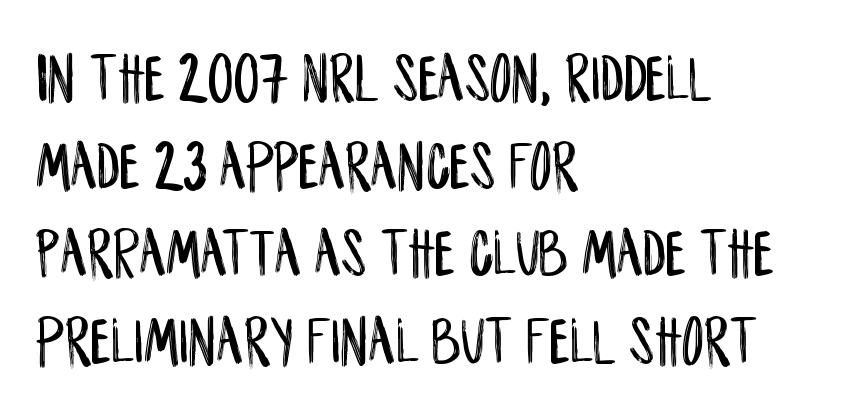
The image shows 69 px condensed sans-serif type, upright; set left-aligned, normal line spacing (1.27x), normal letter spacing, not underlined; low stroke contrast and a large x-height.
